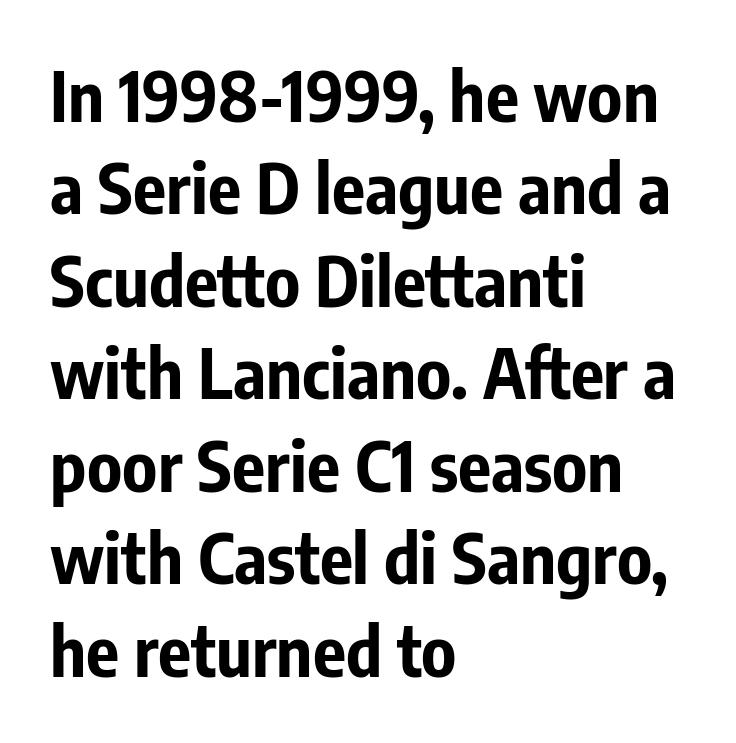
Q: Is the text bold? A: Yes.
Q: Is the text italic (slanted)? A: No, it is upright.
Q: Is the typeface a serif or a sans-serif typeface? A: Sans-serif.
Q: Is the text underlined? A: No.
Q: How is the paragraph aligned? A: Left-aligned.
Q: Is the spacing between letters normal or unusually wide? A: Normal.
Q: Is the spacing between lines tight, normal or loose? A: Normal.
Q: Width (condensed, normal, or wide)? A: Condensed.
Q: Stroke contrast? A: Low.
Q: x-height? A: Medium.
Q: Monospaced? A: No.
